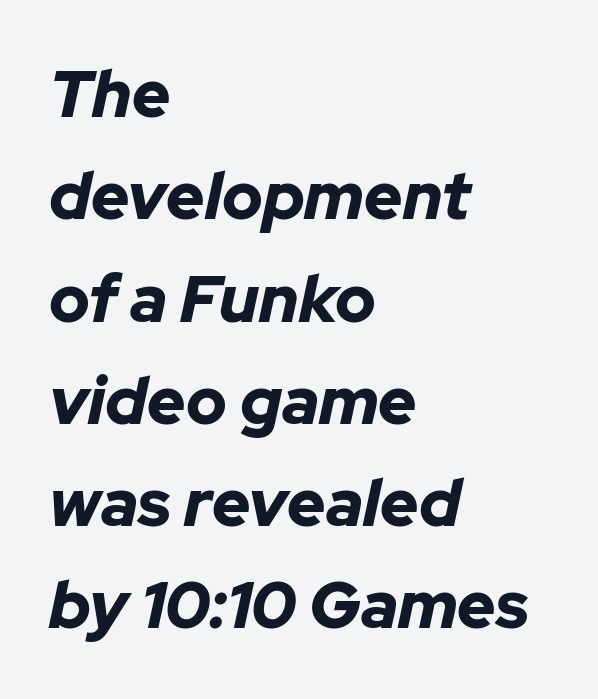
Q: Is the text bold? A: Yes.
Q: Is the text italic (slanted)? A: Yes, it leans right by about 12 degrees.
Q: Is the text underlined? A: No.
Q: How is the paragraph aligned? A: Left-aligned.
Q: Is the spacing between letters normal or unusually wide? A: Normal.
Q: Is the spacing between lines tight, normal or loose? A: Normal.
Q: Width (condensed, normal, or wide)? A: Normal.
Q: Stroke contrast? A: Low.
Q: x-height? A: Medium.
Q: Monospaced? A: No.
